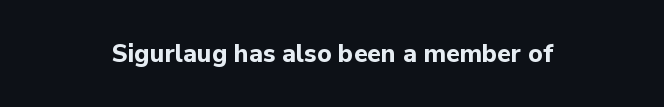
Notice how thick the strokes are: this is what a full bold looks like. This is roman type, the default non-slanted kind. Alignment: centered. Has an underline been added? It has not.
